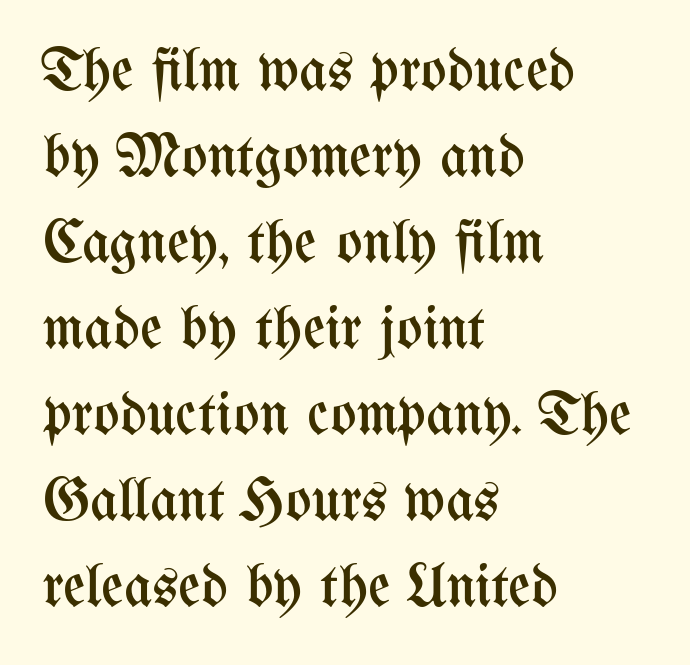
Q: Is the text bold? A: No.
Q: Is the text italic (slanted)? A: No, it is upright.
Q: Is the text underlined? A: No.
Q: How is the paragraph aligned? A: Left-aligned.
Q: Is the spacing between letters normal or unusually wide? A: Normal.
Q: Is the spacing between lines tight, normal or loose? A: Normal.
Q: Width (condensed, normal, or wide)? A: Condensed.
Q: Stroke contrast? A: Medium.
Q: x-height? A: Medium.
Q: Monospaced? A: No.
